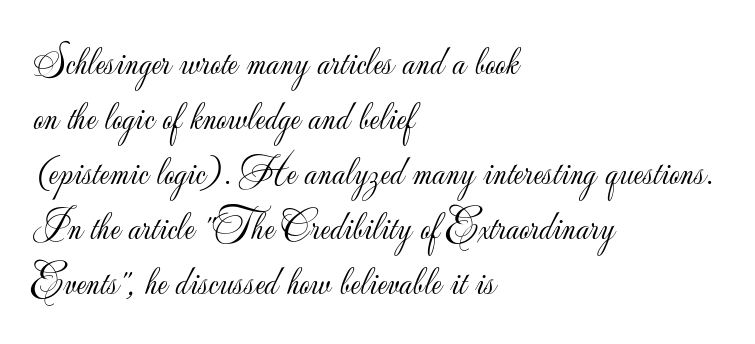
{"serif": "no", "bold": "no", "weight": "light", "width": "normal", "stroke_contrast": "low", "x_height": "small", "monospaced": "no", "underline": "no", "align": "left", "line_spacing": "normal", "line_spacing_ratio": 1.34, "letter_spacing": "normal", "letter_spacing_em": 0.0, "glyph_px": 41}
